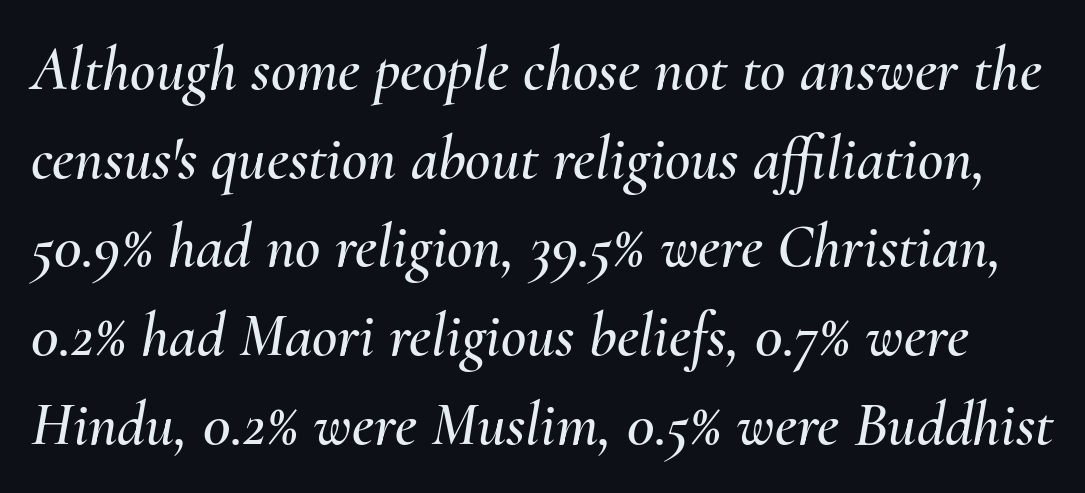
Tracking here is standard; glyphs follow each other at the usual distance. This is oblique type, the kind used for emphasis or titles. This rendering features lettering with no underline. Notice how descenders clear the ascenders below comfortably — that's standard leading. The rendering uses natural spacing where letterforms have individual widths.
